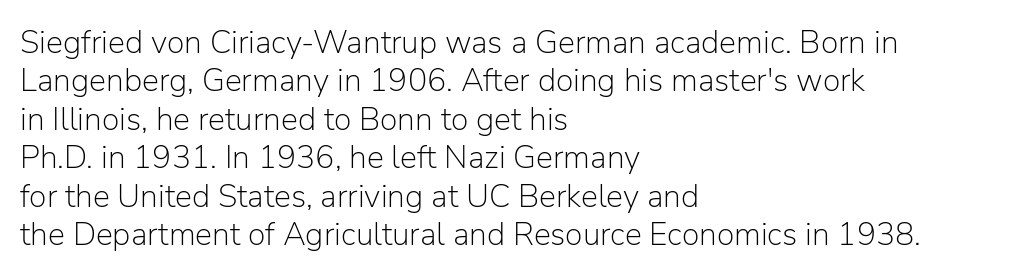
{"serif": "no", "italic": "no", "bold": "no", "weight": "light", "width": "normal", "stroke_contrast": "low", "x_height": "medium", "monospaced": "no", "underline": "no", "align": "left", "line_spacing_ratio": 1.2, "letter_spacing": "normal", "letter_spacing_em": 0.0, "glyph_px": 32}
